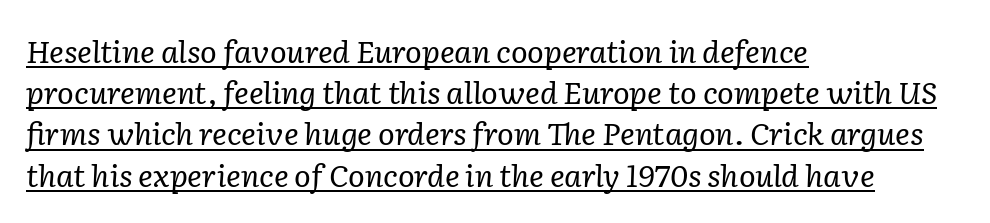
Q: Is the text bold? A: No.
Q: Is the text italic (slanted)? A: Yes, it leans right by about 2 degrees.
Q: Is the typeface a serif or a sans-serif typeface? A: Serif.
Q: Is the text underlined? A: Yes.
Q: How is the paragraph aligned? A: Left-aligned.
Q: Is the spacing between letters normal or unusually wide? A: Normal.
Q: Is the spacing between lines tight, normal or loose? A: Normal.
Q: Width (condensed, normal, or wide)? A: Normal.
Q: Stroke contrast? A: Low.
Q: x-height? A: Medium.
Q: Monospaced? A: No.
